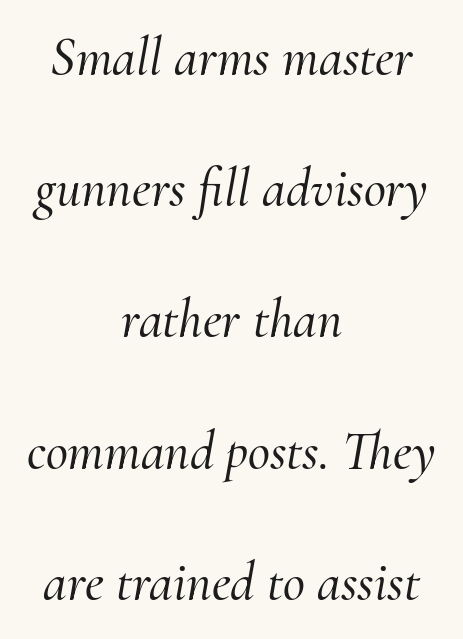
{"serif": "yes", "italic": "yes", "lean": "right", "slant_degrees": 10, "width": "normal", "stroke_contrast": "medium", "x_height": "small", "monospaced": "no", "underline": "no", "align": "center", "line_spacing": "loose", "line_spacing_ratio": 2.43, "letter_spacing": "normal", "letter_spacing_em": 0.0, "glyph_px": 54}
